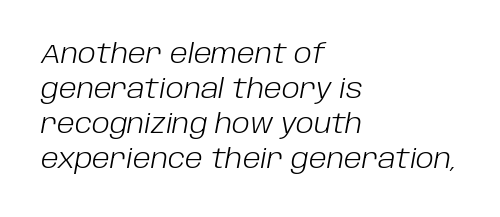
{"italic": "yes", "lean": "right", "slant_degrees": 10, "bold": "no", "underline": "no", "align": "left", "line_spacing": "normal", "line_spacing_ratio": 1.3, "letter_spacing": "normal", "letter_spacing_em": 0.0, "glyph_px": 27}
